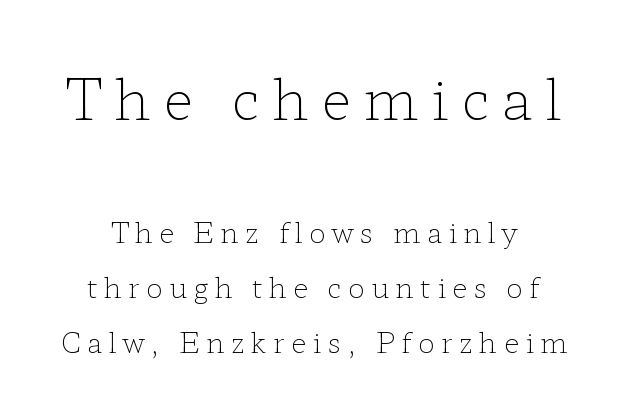
The image shows 56 px light, wide serif type, upright; set loose line spacing (1.97x), unusually wide letter spacing (+0.22 em), not underlined; the first (top) block is 2.0x larger; low stroke contrast and a medium x-height.
